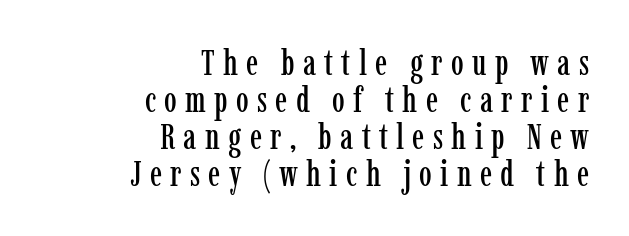
The type is letterspaced generously, with wide tracking. Style check: upright. The leading is snug, giving the passage a crowded texture. Small tapered or slab feet sit at the stroke ends, so this counts as serif.
